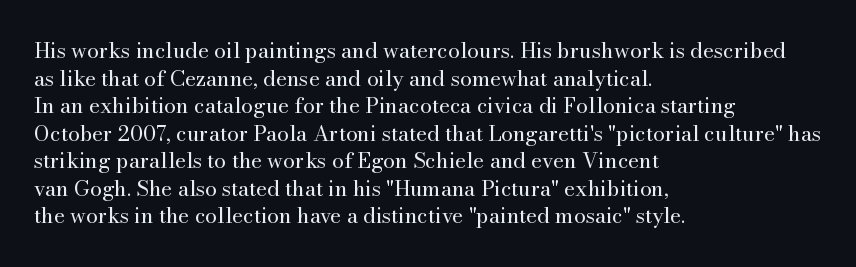
Teacher's note: observe the even left margin — that is flush-left alignment. The line texture is even and compact thanks to regular tracking. The lettering stays uniformly vertical, giving the passage a roman look. The baseline area is clear.
